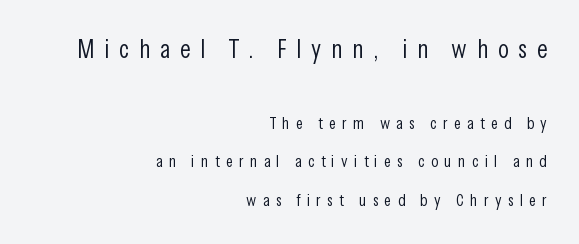
Posture: straight, roman, zero tilt. The text block is weighted toward the right margin, trailing off unevenly leftward. Quick note: underline off. Is the lower block the larger one? No — the upper block carries the bigger type. Inter-character spacing is expanded well beyond the font's built-in metrics. Heft: none added — not bold.
